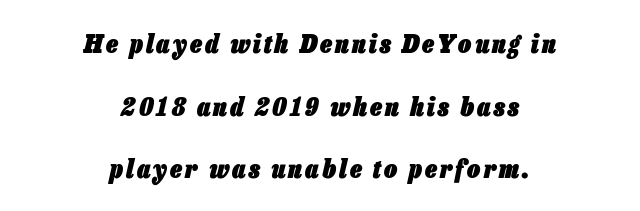
Q: Is the text bold? A: Yes.
Q: Is the text italic (slanted)? A: Yes, it leans right by about 13 degrees.
Q: Is the text underlined? A: No.
Q: How is the paragraph aligned? A: Centered.
Q: Is the spacing between lines tight, normal or loose? A: Loose.
